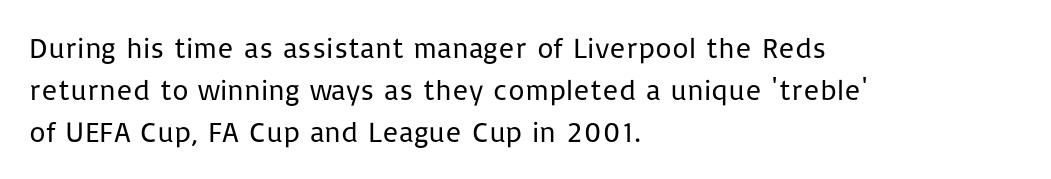
The strokes carry an ordinary text weight at most. Here the glyphs are tracked normally, forming tight word shapes. Stroke terminals: plain, sans-serif. Honestly, there is no underline to notice here at all.
